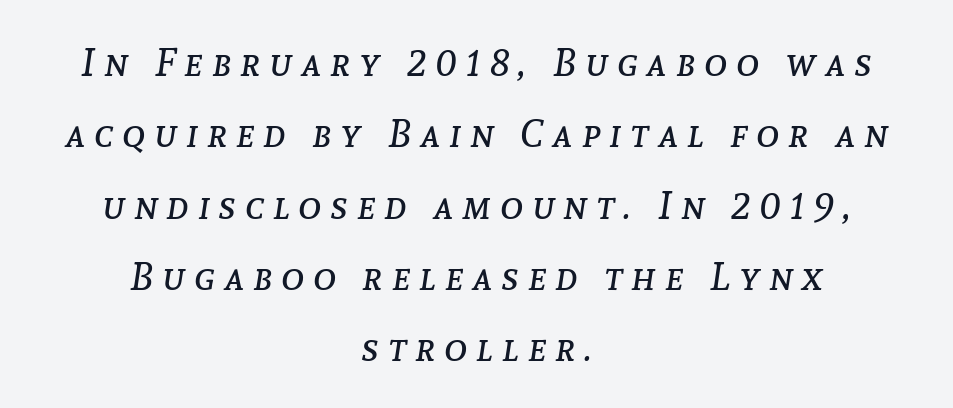
The image shows 39 px regular-weight type, italic (leaning right); set centered, line spacing 1.83x, unusually wide letter spacing (+0.23 em), not underlined; low stroke contrast and a medium x-height.
